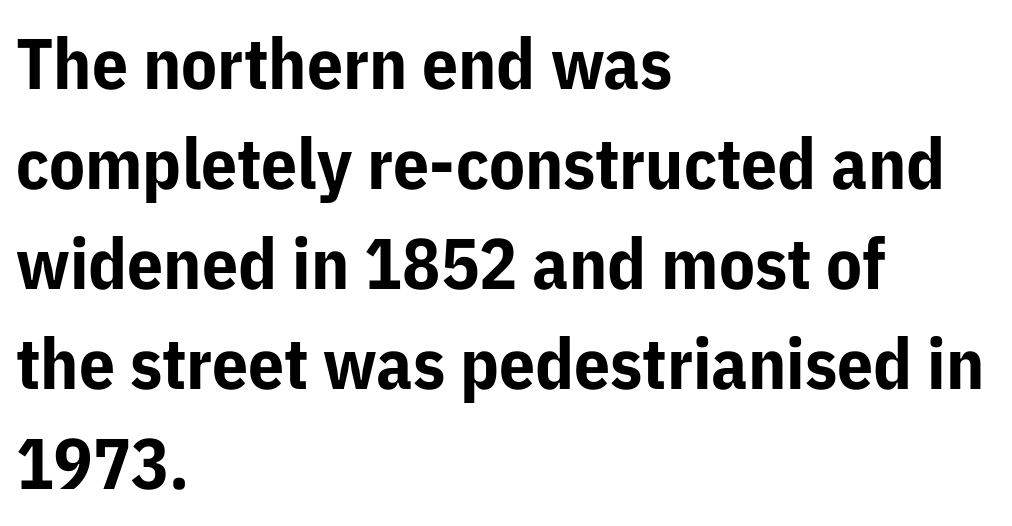
The image shows 71 px bold sans-serif type, upright; set left-aligned, normal line spacing (1.41x), normal letter spacing, not underlined; low stroke contrast and a medium x-height.
